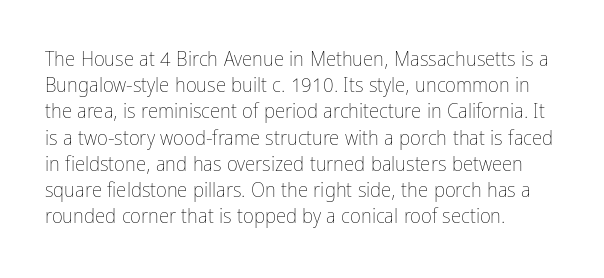
Does extra space separate the letters? No, they use regular spacing. Layout note: lines flush left. The area under the type is left untouched. This reads as an unemphasized weight, regular at the heaviest. This is roman type, the default non-slanted kind. Vertical spacing — default.
